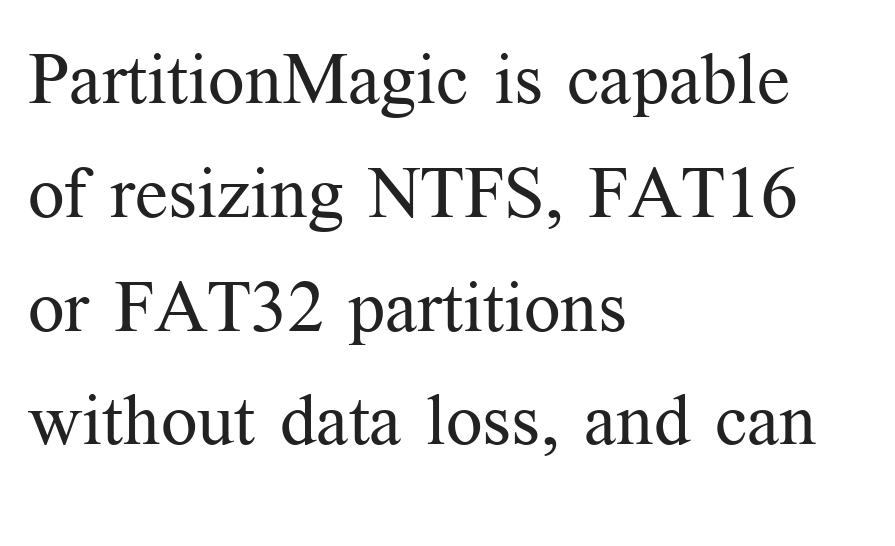
The image shows 72 px regular-weight serif type, upright; set left-aligned, normal line spacing (1.58x), normal letter spacing, not underlined; medium stroke contrast and a medium x-height.
